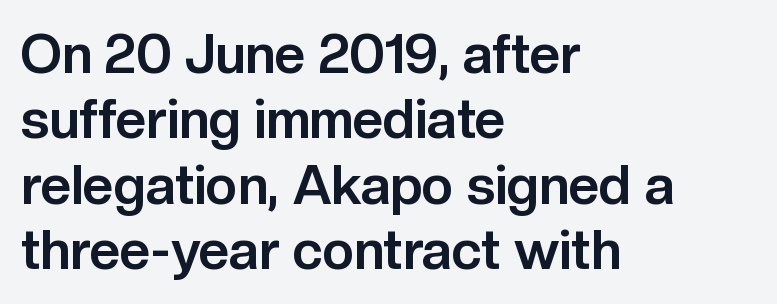
The rendering anchors every line to the left-hand side. The rendering shows plain stroke endings on the letterforms — a sans-serif design. Students, note that the glyphs here touch the page at normal intervals. Plain, unruled lines of type. A dark, heavy texture on the line: the type is bold.
